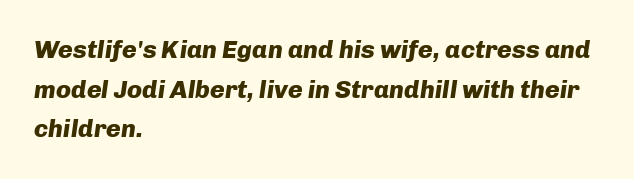
Q: Is the text bold? A: Yes.
Q: Is the text italic (slanted)? A: Yes, it leans right by about 8 degrees.
Q: Is the text underlined? A: No.
Q: How is the paragraph aligned? A: Left-aligned.
Q: Is the spacing between letters normal or unusually wide? A: Normal.
Q: Is the spacing between lines tight, normal or loose? A: Normal.
